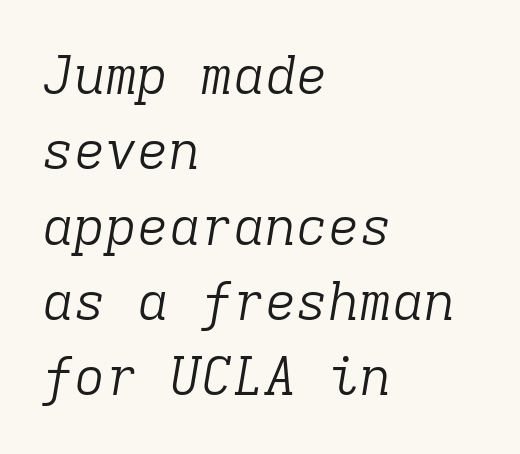
The image shows 53 px light serif type, italic (leaning right), monospaced; set left-aligned, normal line spacing (1.42x), normal letter spacing, not underlined; low stroke contrast and a medium x-height.
